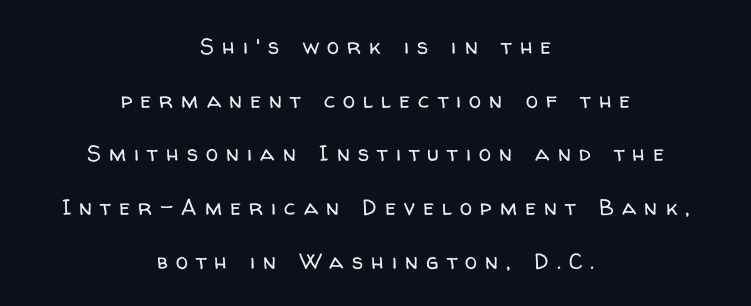
{"italic": "no", "bold": "no", "underline": "no", "align": "center", "line_spacing": "loose", "line_spacing_ratio": 2.44, "letter_spacing": "wide", "letter_spacing_em": 0.37, "glyph_px": 22}
